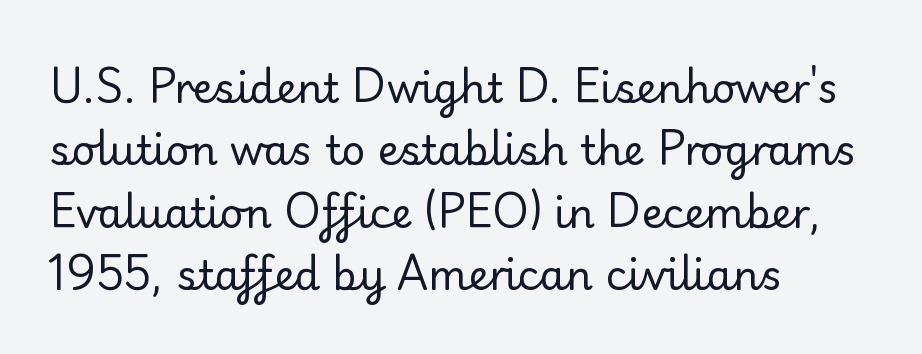
Think of a printed novel: that variable character pitch is what you see here. A bare baseline throughout the passage. Is there any slant? The stems are plumb. Observe the serifs anchoring each vertical stroke in this sample.
